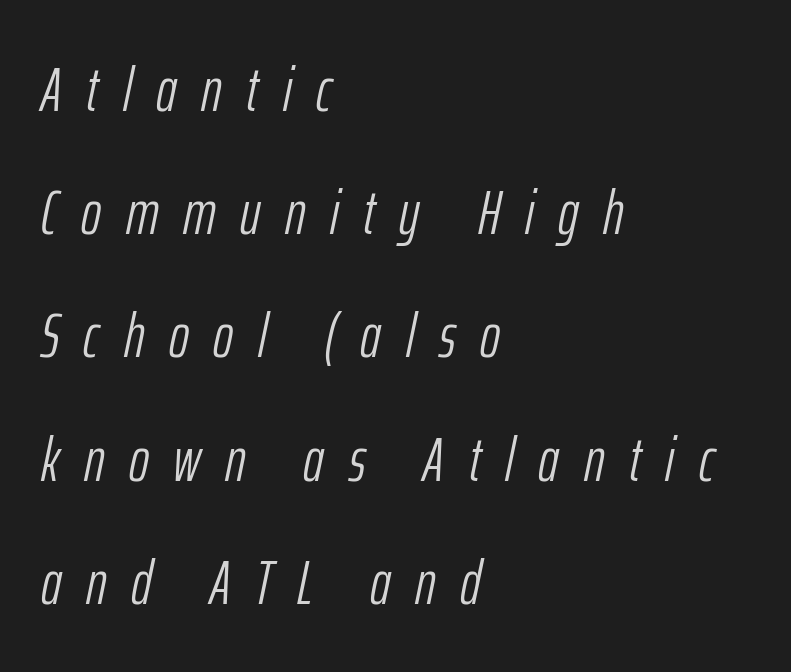
{"italic": "yes", "lean": "right", "slant_degrees": 12, "bold": "no", "weight": "light", "width": "condensed", "stroke_contrast": "low", "x_height": "medium", "monospaced": "no", "underline": "no", "align": "left", "line_spacing": "loose", "line_spacing_ratio": 2.02, "letter_spacing": "wide", "letter_spacing_em": 0.4, "glyph_px": 61}
